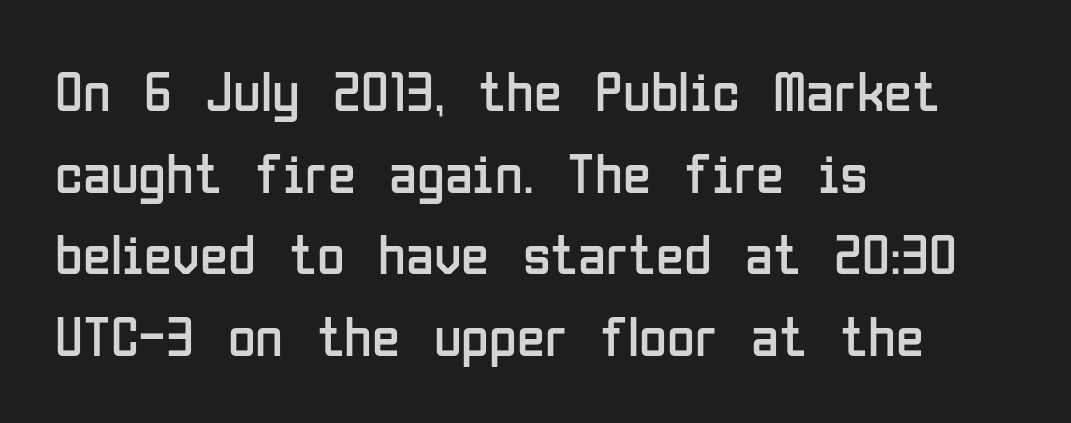
Q: Is the text bold? A: No.
Q: Is the text italic (slanted)? A: No, it is upright.
Q: Is the typeface a serif or a sans-serif typeface? A: Sans-serif.
Q: Is the text underlined? A: No.
Q: How is the paragraph aligned? A: Left-aligned.
Q: Is the spacing between letters normal or unusually wide? A: Normal.
Q: Is the spacing between lines tight, normal or loose? A: Normal.
Q: Width (condensed, normal, or wide)? A: Condensed.
Q: Stroke contrast? A: Low.
Q: x-height? A: Medium.
Q: Monospaced? A: No.
